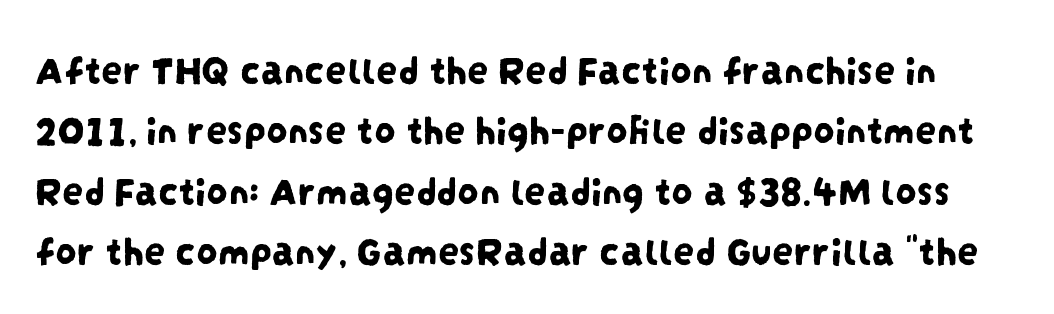
The rendering shows plain stroke endings on the letterforms — a sans-serif design. The block of text has a typical density, with ordinary space between rows. Only glyphs here, with clear space below each row. Here the designer chose a conventional face with non-uniform glyph widths. The letterforms sit shoulder to shoulder at normal distance.
